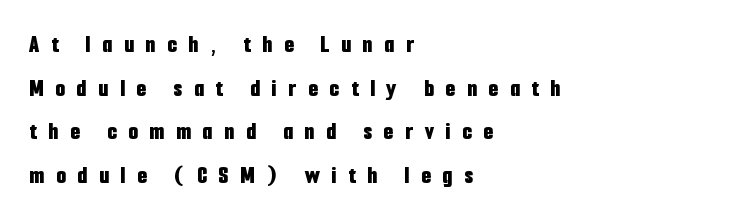
The image shows 25 px bold type, upright; set left-aligned, line spacing 1.75x, unusually wide letter spacing (+0.47 em), not underlined.
